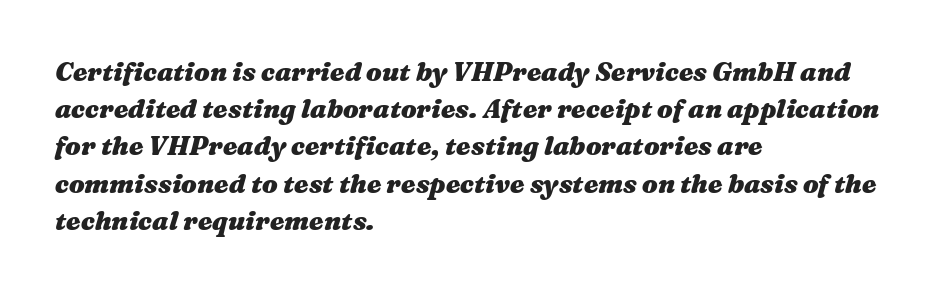
Q: Is the text bold? A: Yes.
Q: Is the text italic (slanted)? A: Yes, it leans right by about 16 degrees.
Q: Is the text underlined? A: No.
Q: How is the paragraph aligned? A: Left-aligned.
Q: Is the spacing between letters normal or unusually wide? A: Normal.
Q: Is the spacing between lines tight, normal or loose? A: Normal.
